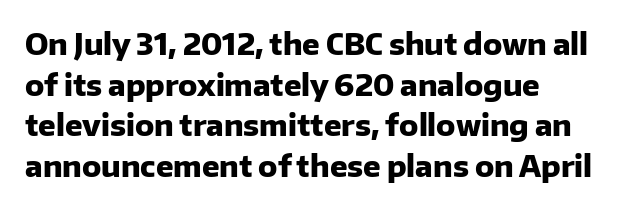
Q: Is the text bold? A: Yes.
Q: Is the text italic (slanted)? A: No, it is upright.
Q: Is the typeface a serif or a sans-serif typeface? A: Sans-serif.
Q: Is the text underlined? A: No.
Q: How is the paragraph aligned? A: Left-aligned.
Q: Is the spacing between letters normal or unusually wide? A: Normal.
Q: Is the spacing between lines tight, normal or loose? A: Normal.
Q: Width (condensed, normal, or wide)? A: Normal.
Q: Stroke contrast? A: Low.
Q: x-height? A: Medium.
Q: Monospaced? A: No.
